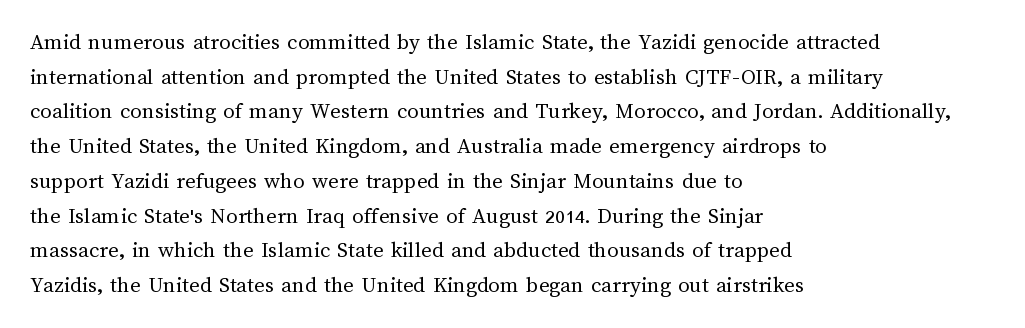
Vertical strokes here are truly vertical. Is the block centered? No — it sits flush against the left margin. Standard letterfit; no display-style spreading of the glyphs. This is not heavy type; no bold has been used.
